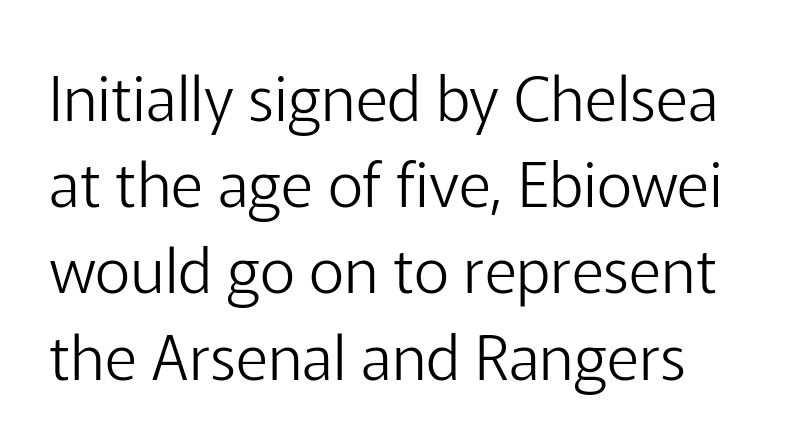
The image shows 62 px light sans-serif type, upright; set normal line spacing (1.39x), normal letter spacing, not underlined; low stroke contrast and a medium x-height.
